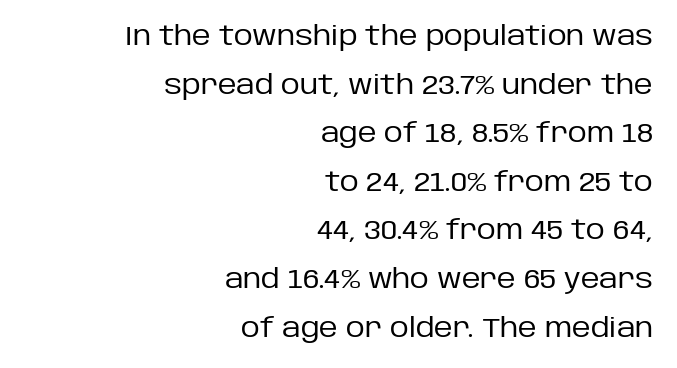
The baseline area is clear. In CSS terms this would be text-align: right. Is the stroke heavy? The answer is a plain regular-or-lighter. Unlike italic type, these characters show no tilt at all. Each word holds together tightly as a unit, with standard inter-letter gaps.
